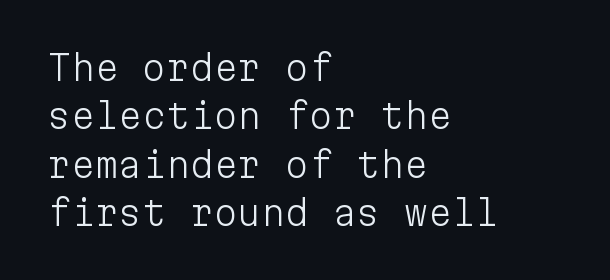
Check where the strokes stop: nothing finishes them off — pure sans. Normally led — the rows are evenly, conventionally spaced. Stem width sits at or under what a default text font uses. A typesetter would call this monospace, since all characters share one set width.
